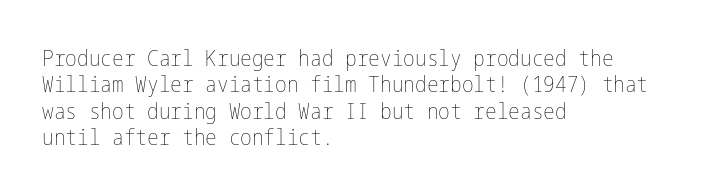
The image shows 22 px text type, upright; set left-aligned, line spacing 1.2x, normal letter spacing, not underlined.
